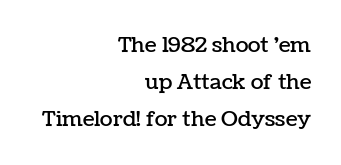
The image shows 21 px text type, upright; set right-aligned, line spacing 1.76x, normal letter spacing, not underlined.
